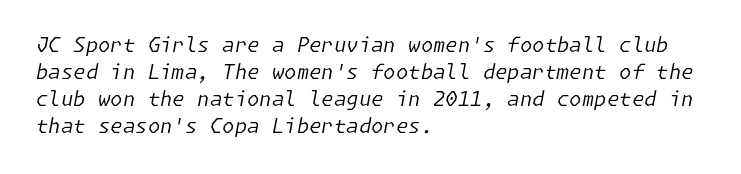
Rendered with sloped, italic letterforms. Regarding leading, the lines here are spaced in the standard way. The weight tops out at a normal text grade. In terms of letterspacing, this is plain default setting. The specimen omits any rule beneath the text block's lines.
